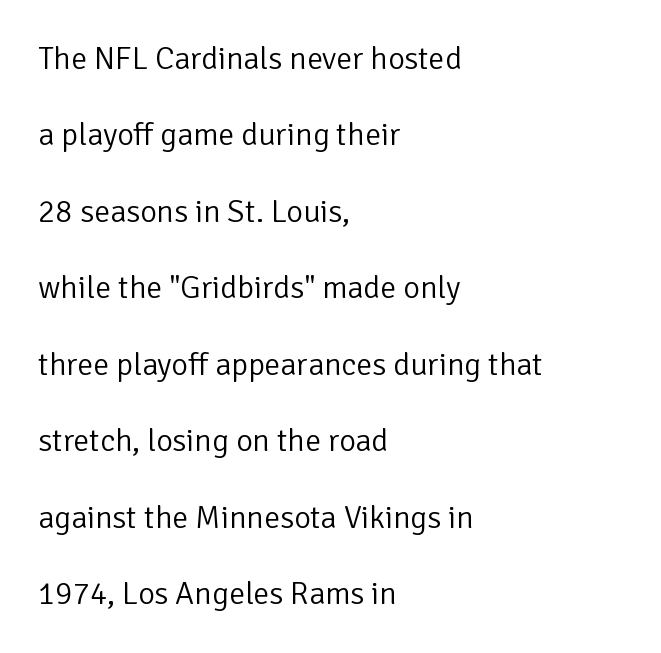
The image shows 32 px light sans-serif type, upright; set left-aligned, loose line spacing (2.39x), normal letter spacing, not underlined; low stroke contrast and a medium x-height.
